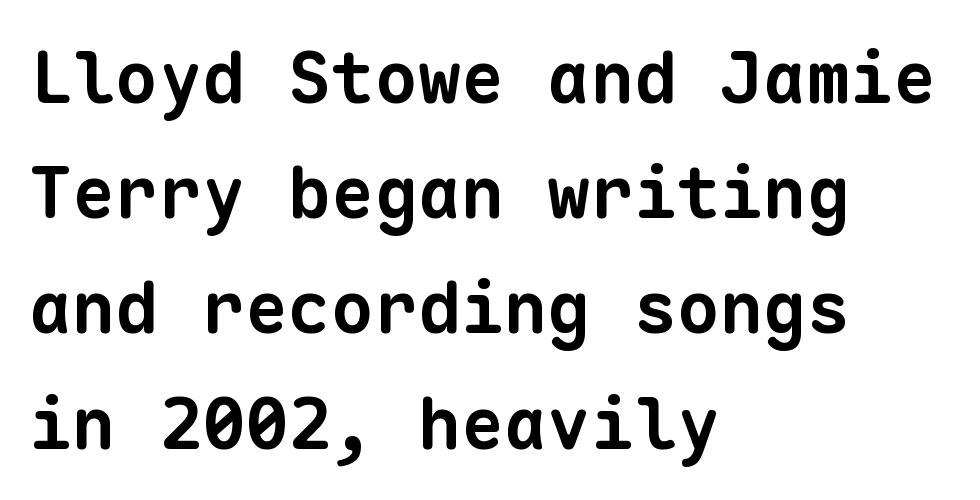
{"serif": "no", "bold": "yes", "weight": "bold", "width": "normal", "stroke_contrast": "low", "x_height": "medium", "monospaced": "yes", "underline": "no", "align": "left", "line_spacing": "normal", "line_spacing_ratio": 1.6, "letter_spacing": "normal", "letter_spacing_em": 0.0, "glyph_px": 72}
